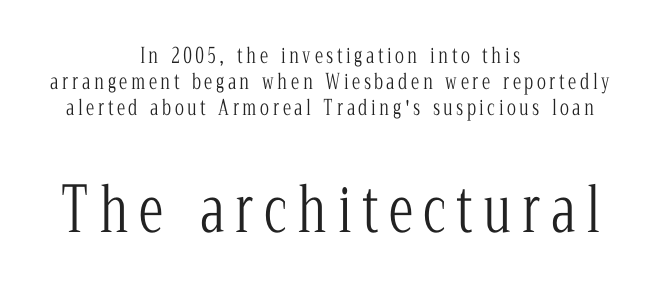
{"serif": "yes", "italic": "no", "bold": "no", "weight": "light", "width": "condensed", "stroke_contrast": "low", "x_height": "medium", "monospaced": "no", "underline": "no", "align": "center", "line_spacing": "normal", "line_spacing_ratio": 1.25, "larger_block": "second", "size_ratio": 2.95, "glyph_px": 62}
